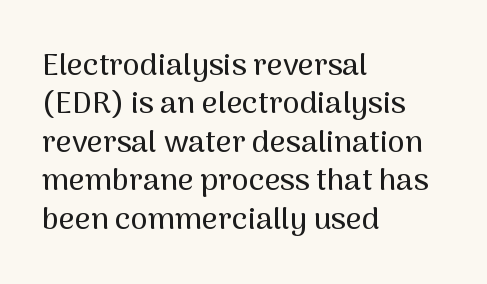
The image shows 31 px sans-serif type, upright; set left-aligned, line spacing 1.24x, normal letter spacing, not underlined; medium stroke contrast and a medium x-height.
